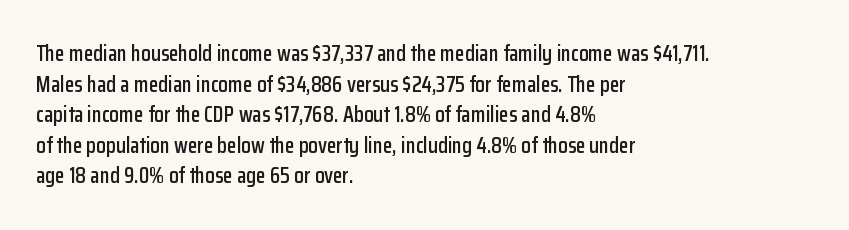
If you drew a line through each stem, it would be perfectly vertical. Honestly, the letter spacing is just normal — you wouldn't notice it. The words here are not underlined. Notice how the passage keeps a crisp vertical edge on the left only. Interline gaps are of average width in this sample.
